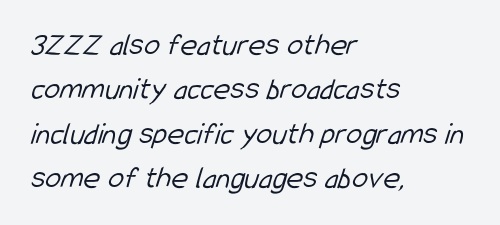
Proportional: the letters do not fall into vertical columns. Regarding leading, the lines here are spaced in the standard way. Note: no serifs on the glyphs. The cut favours lightness, reaching ordinary text weight at its darkest. Unmarked baselines from the first word to the last.
